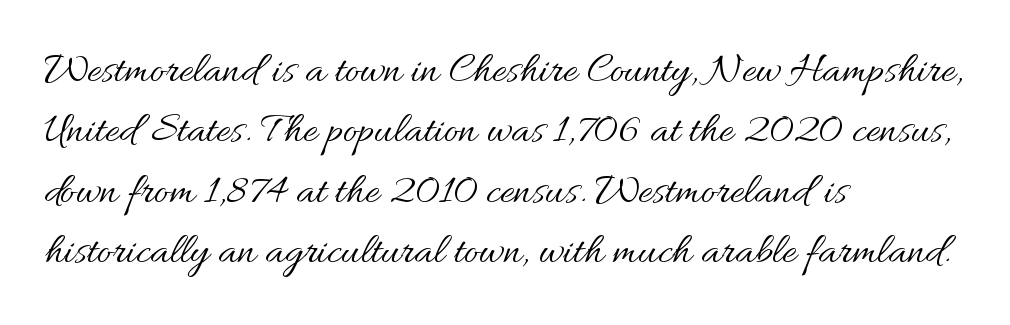
{"bold": "no", "weight": "regular", "width": "normal", "stroke_contrast": "medium", "x_height": "small", "monospaced": "no", "underline": "no", "align": "left", "line_spacing": "normal", "line_spacing_ratio": 1.37, "letter_spacing": "normal", "letter_spacing_em": 0.0, "glyph_px": 44}
